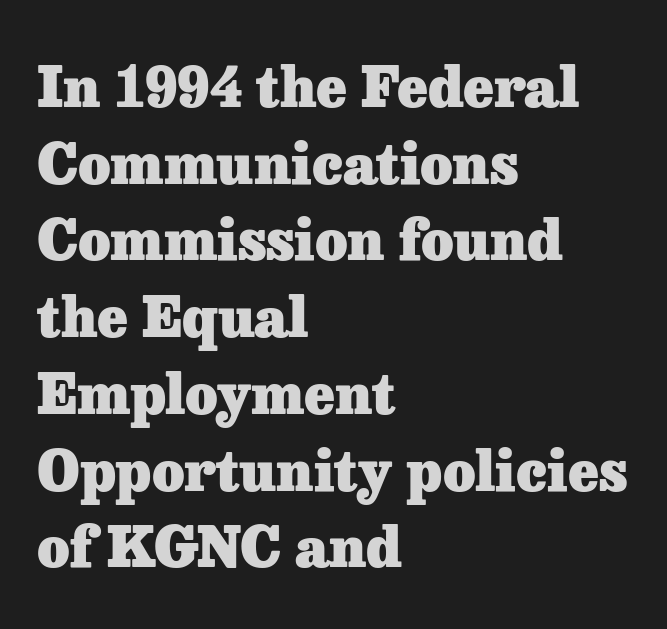
{"serif": "yes", "italic": "no", "bold": "yes", "weight": "heavy", "width": "normal", "stroke_contrast": "low", "x_height": "medium", "monospaced": "no", "underline": "no", "align": "left", "line_spacing": "normal", "line_spacing_ratio": 1.37, "letter_spacing": "normal", "letter_spacing_em": 0.0, "glyph_px": 56}
